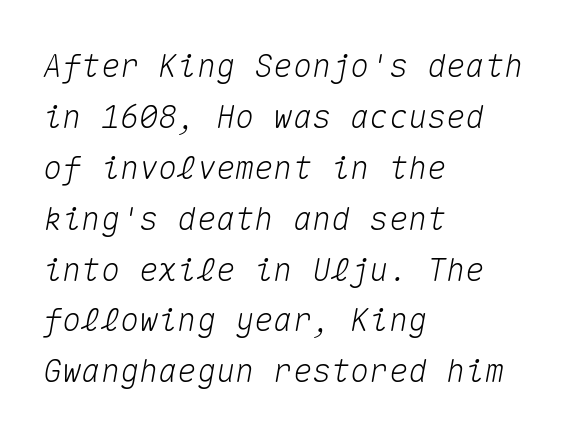
The image shows 32 px text type, italic (leaning right), monospaced; set left-aligned, normal line spacing (1.59x), normal letter spacing, not underlined; medium stroke contrast and a medium x-height.
